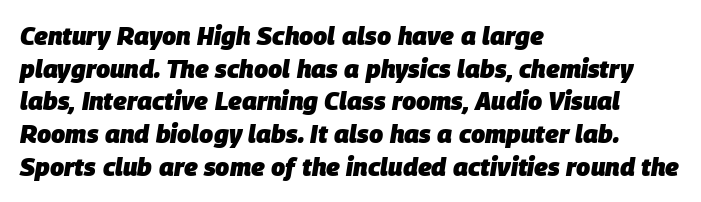
Posture: slanted. Here the glyphs are tracked normally, forming tight word shapes. The face used here has the dense, thick strokes of a bold. These lines sit exactly where default settings would place them. Every row of glyphs begins at an identical x-position on the left.
